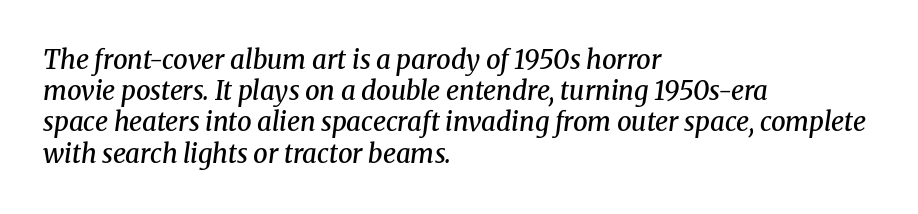
Q: Is the text bold? A: Semi-bold.
Q: Is the text italic (slanted)? A: Yes, it leans right by about 8 degrees.
Q: Is the text underlined? A: No.
Q: How is the paragraph aligned? A: Left-aligned.
Q: Is the spacing between letters normal or unusually wide? A: Normal.
